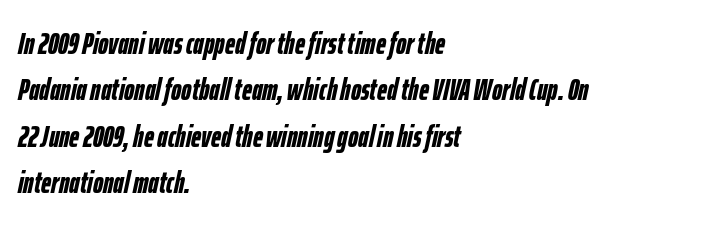
Q: Is the text bold? A: Yes.
Q: Is the text italic (slanted)? A: Yes, it leans right by about 12 degrees.
Q: Is the text underlined? A: No.
Q: How is the paragraph aligned? A: Left-aligned.
Q: Is the spacing between letters normal or unusually wide? A: Normal.
Q: Is the spacing between lines tight, normal or loose? A: Normal.
Q: Width (condensed, normal, or wide)? A: Condensed.
Q: Stroke contrast? A: Low.
Q: x-height? A: Medium.
Q: Monospaced? A: No.
